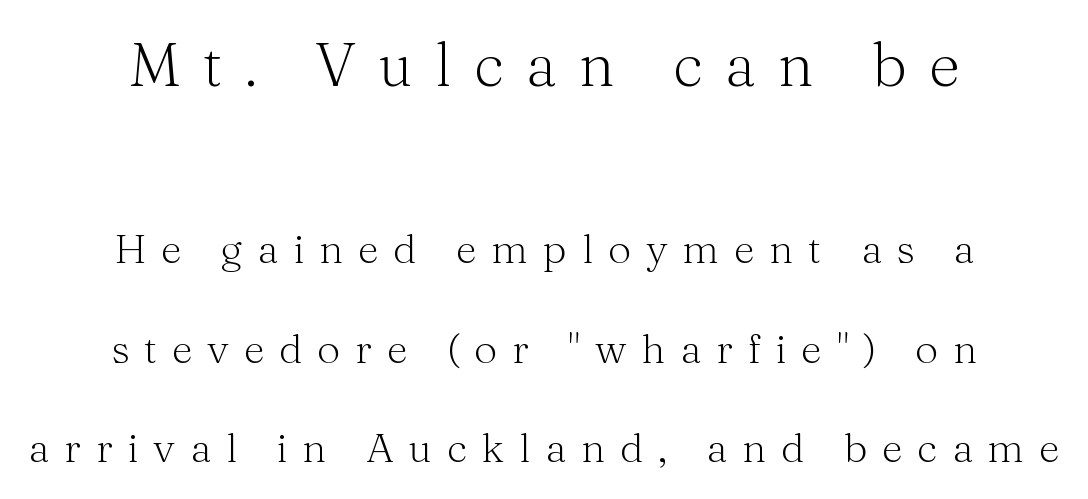
Q: Is the text bold? A: No.
Q: Is the text italic (slanted)? A: No, it is upright.
Q: Is the typeface a serif or a sans-serif typeface? A: Serif.
Q: Is the text underlined? A: No.
Q: How is the paragraph aligned? A: Centered.
Q: Is the spacing between letters normal or unusually wide? A: Unusually wide.
Q: Is the spacing between lines tight, normal or loose? A: Loose.
Q: Which block of text is set in a larger size, the first (top) or the second (bottom)? A: The first (top) one.
Q: Width (condensed, normal, or wide)? A: Normal.
Q: Stroke contrast? A: Medium.
Q: x-height? A: Medium.
Q: Monospaced? A: No.
